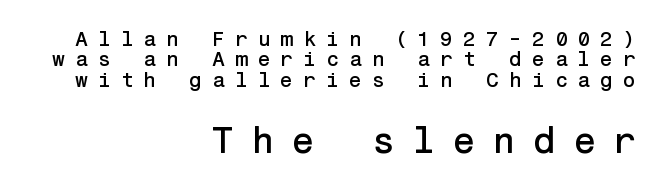
{"serif": "no", "italic": "no", "width": "normal", "stroke_contrast": "low", "x_height": "medium", "underline": "no", "align": "right", "line_spacing": "tight", "line_spacing_ratio": 0.97, "letter_spacing": "wide", "letter_spacing_em": 0.47, "larger_block": "second", "size_ratio": 1.76, "glyph_px": 37}
